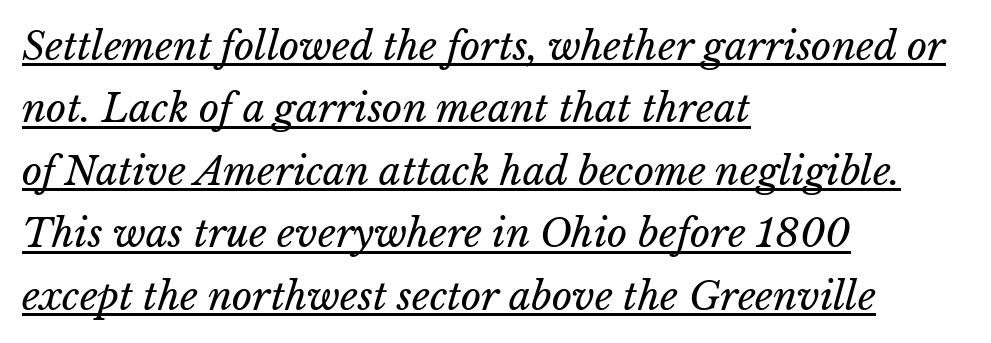
{"italic": "yes", "lean": "right", "slant_degrees": 15, "bold": "no", "weight": "regular", "width": "normal", "stroke_contrast": "low", "x_height": "medium", "monospaced": "no", "underline": "yes", "align": "left", "line_spacing": "normal", "line_spacing_ratio": 1.6, "letter_spacing": "normal", "letter_spacing_em": 0.0, "glyph_px": 39}
